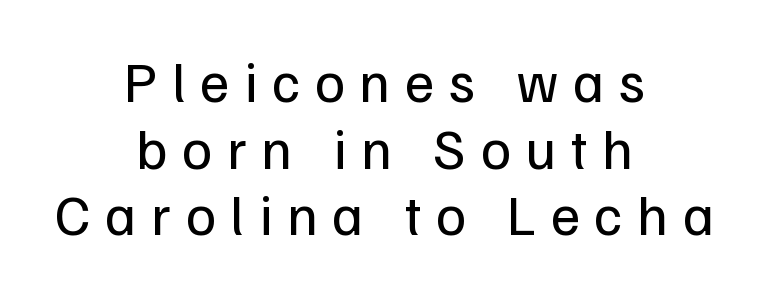
{"serif": "no", "italic": "no", "bold": "no", "weight": "regular", "width": "normal", "stroke_contrast": "low", "x_height": "medium", "monospaced": "no", "underline": "no", "align": "center", "line_spacing_ratio": 1.17, "letter_spacing": "wide", "letter_spacing_em": 0.26, "glyph_px": 57}
